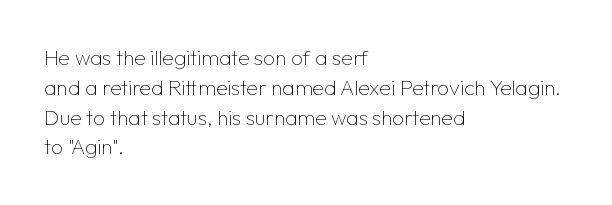
{"italic": "no", "bold": "no", "underline": "no", "align": "left", "line_spacing": "normal", "line_spacing_ratio": 1.42, "letter_spacing": "normal", "letter_spacing_em": 0.0, "glyph_px": 21}
